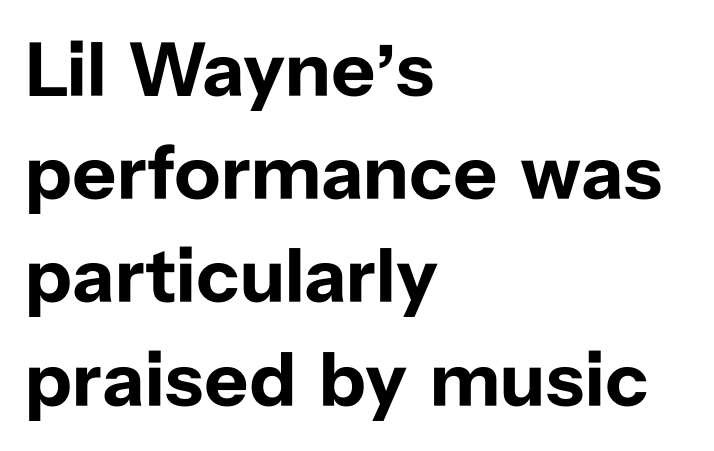
Q: Is the text bold? A: Yes.
Q: Is the text italic (slanted)? A: No, it is upright.
Q: Is the typeface a serif or a sans-serif typeface? A: Sans-serif.
Q: Is the text underlined? A: No.
Q: How is the paragraph aligned? A: Left-aligned.
Q: Is the spacing between letters normal or unusually wide? A: Normal.
Q: Is the spacing between lines tight, normal or loose? A: Normal.
Q: Width (condensed, normal, or wide)? A: Normal.
Q: Stroke contrast? A: Low.
Q: x-height? A: Medium.
Q: Monospaced? A: No.
